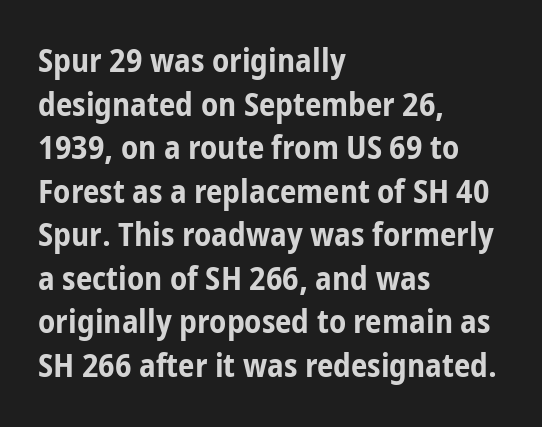
Q: Is the text bold? A: Yes.
Q: Is the text italic (slanted)? A: No, it is upright.
Q: Is the typeface a serif or a sans-serif typeface? A: Sans-serif.
Q: Is the text underlined? A: No.
Q: How is the paragraph aligned? A: Left-aligned.
Q: Is the spacing between letters normal or unusually wide? A: Normal.
Q: Is the spacing between lines tight, normal or loose? A: Normal.
Q: Width (condensed, normal, or wide)? A: Condensed.
Q: Stroke contrast? A: Low.
Q: x-height? A: Medium.
Q: Monospaced? A: No.
